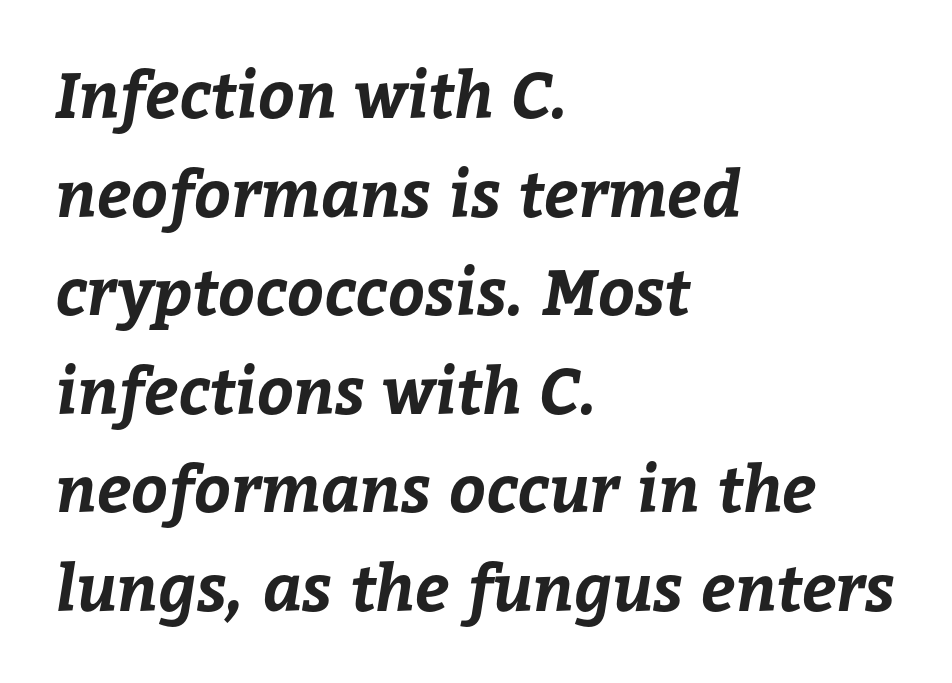
{"bold": "yes", "weight": "bold", "width": "normal", "stroke_contrast": "low", "x_height": "medium", "monospaced": "no", "underline": "no", "align": "left", "line_spacing": "normal", "line_spacing_ratio": 1.54, "letter_spacing": "normal", "letter_spacing_em": 0.0, "glyph_px": 64}
